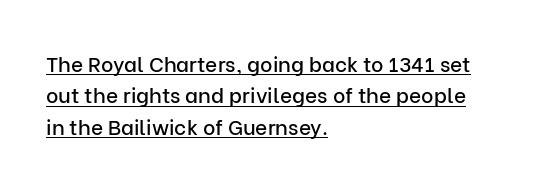
The typography opts for an upright posture over an oblique one. Spacing between characters is what you'd get straight out of the box. The lines are quadded left. One glance says typical: line gaps are just what's usual. Beneath each row of characters lies a ruled line.
